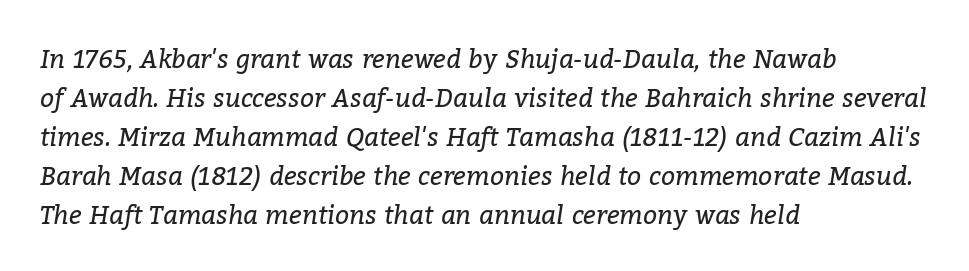
The characters are drawn with everyday or finer stroke widths. Observe the ordinary spacing: letters are neighbours, not strangers. Caption: multi-line text, flush left, ragged right. Honestly, there is no underline to notice here at all. Every character sits at an angle, as italics do. The rows are spaced the way most documents space them.
